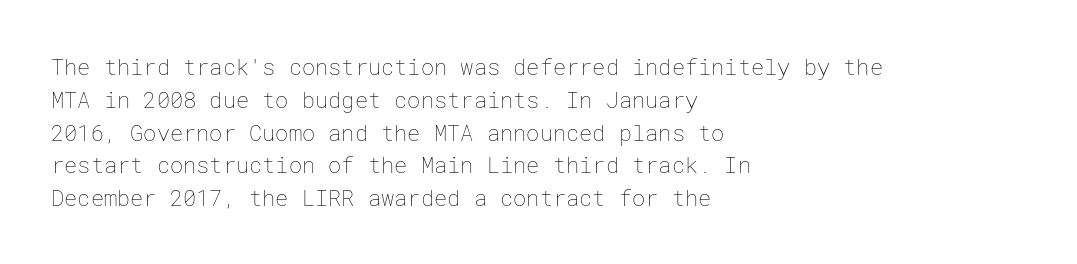
{"italic": "no", "bold": "no", "underline": "no", "align": "left", "line_spacing": "normal", "line_spacing_ratio": 1.49, "letter_spacing": "normal", "letter_spacing_em": 0.0, "glyph_px": 22}
